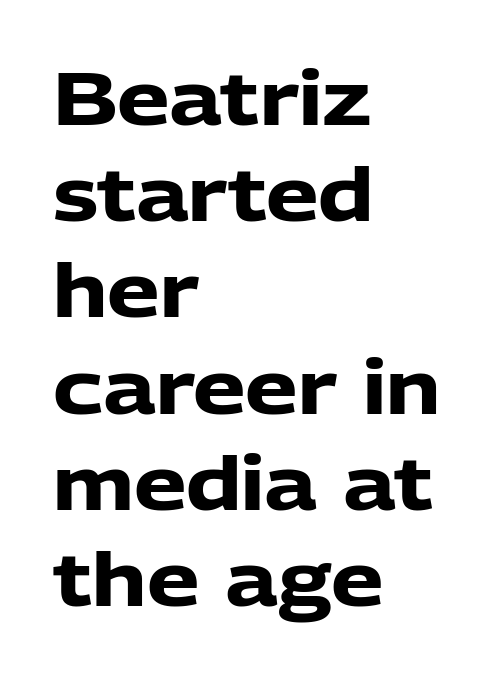
{"serif": "no", "italic": "no", "bold": "yes", "weight": "heavy", "width": "normal", "stroke_contrast": "low", "x_height": "medium", "monospaced": "no", "underline": "no", "align": "left", "line_spacing": "normal", "line_spacing_ratio": 1.3, "letter_spacing": "normal", "letter_spacing_em": 0.0, "glyph_px": 74}
